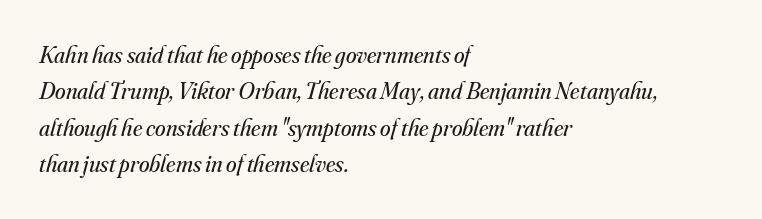
{"italic": "yes", "lean": "right", "slant_degrees": 16, "bold": "no", "underline": "no", "align": "left", "line_spacing": "normal", "line_spacing_ratio": 1.52, "letter_spacing": "normal", "letter_spacing_em": 0.0, "glyph_px": 24}
